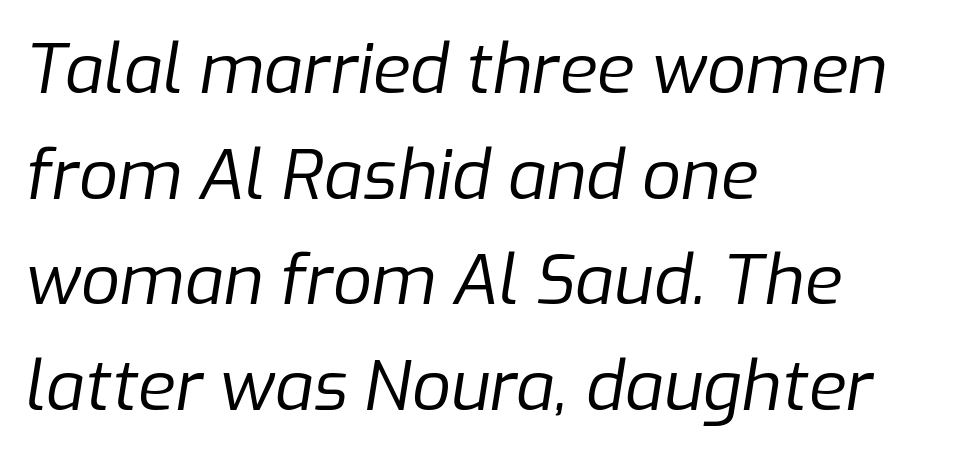
Q: Is the text bold? A: No.
Q: Is the text italic (slanted)? A: Yes, it leans right by about 9 degrees.
Q: Is the text underlined? A: No.
Q: How is the paragraph aligned? A: Left-aligned.
Q: Is the spacing between letters normal or unusually wide? A: Normal.
Q: Is the spacing between lines tight, normal or loose? A: Normal.
Q: Width (condensed, normal, or wide)? A: Normal.
Q: Stroke contrast? A: Low.
Q: x-height? A: Medium.
Q: Monospaced? A: No.
